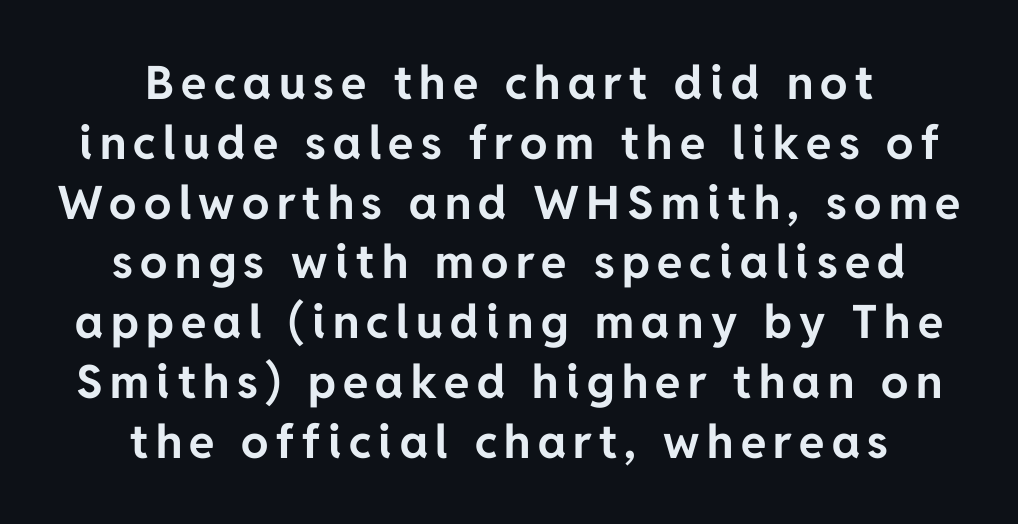
Alignment: centered. Evenly set lines give the paragraph a standard silhouette. Rule under the text: the space is simply empty. In terms of letterform style, serifs are entirely absent. Varying glyph widths throughout — classic text-font behaviour.
